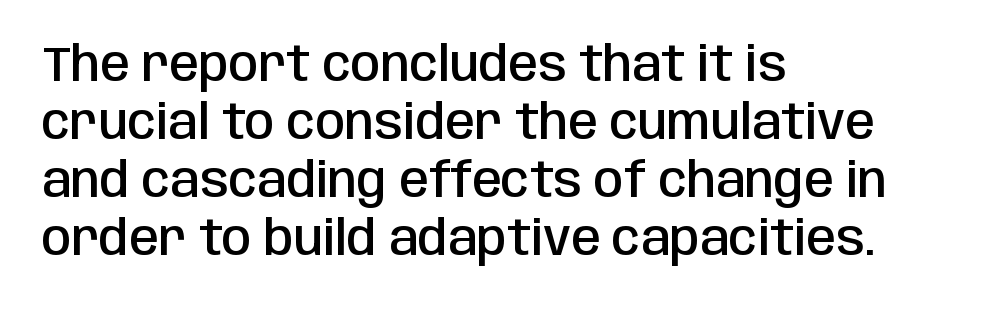
A bit beefed up — I'd call it semibold rather than bold. Unmarked baselines from the first word to the last. The rendering keeps characters at their native spacing. Think of a printed novel: that variable character pitch is what you see here. Regarding serifs, this sample does without them.
